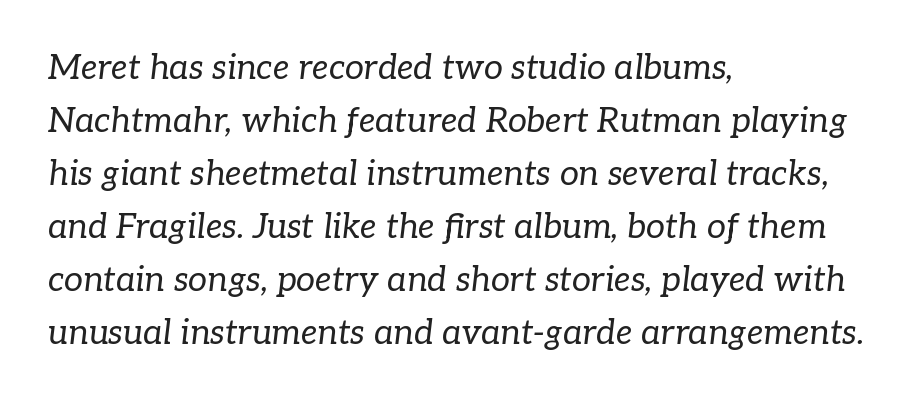
Q: Is the text bold? A: No.
Q: Is the text italic (slanted)? A: Yes, it leans right by about 7 degrees.
Q: Is the typeface a serif or a sans-serif typeface? A: Serif.
Q: Is the text underlined? A: No.
Q: How is the paragraph aligned? A: Left-aligned.
Q: Is the spacing between letters normal or unusually wide? A: Normal.
Q: Is the spacing between lines tight, normal or loose? A: Normal.
Q: Width (condensed, normal, or wide)? A: Normal.
Q: Stroke contrast? A: Low.
Q: x-height? A: Medium.
Q: Monospaced? A: No.
